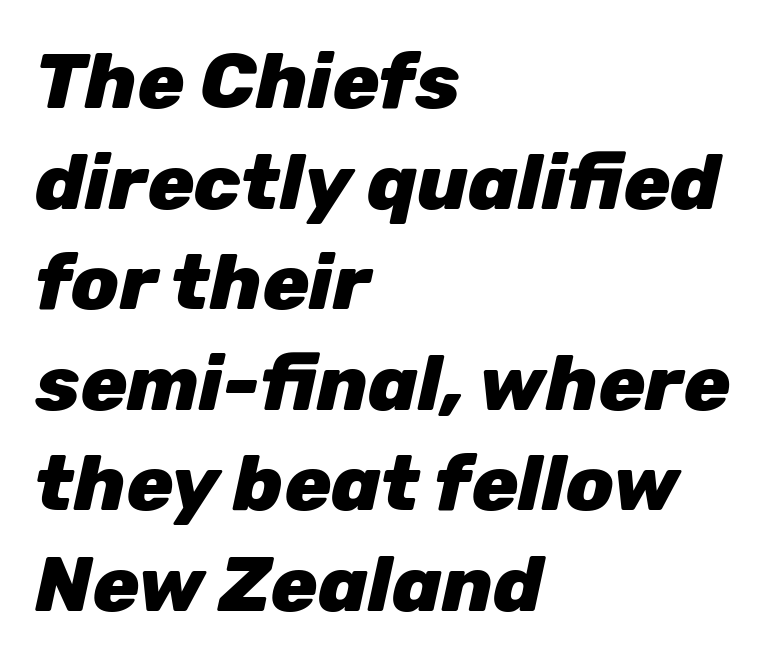
The letters are slanted; this is an italic face. The text block is weighted toward the left margin, trailing off unevenly rightward. Chunky letters — that's bold for sure. Nobody touched the tracking dial on this one. Think of a printed novel: that variable character pitch is what you see here.
